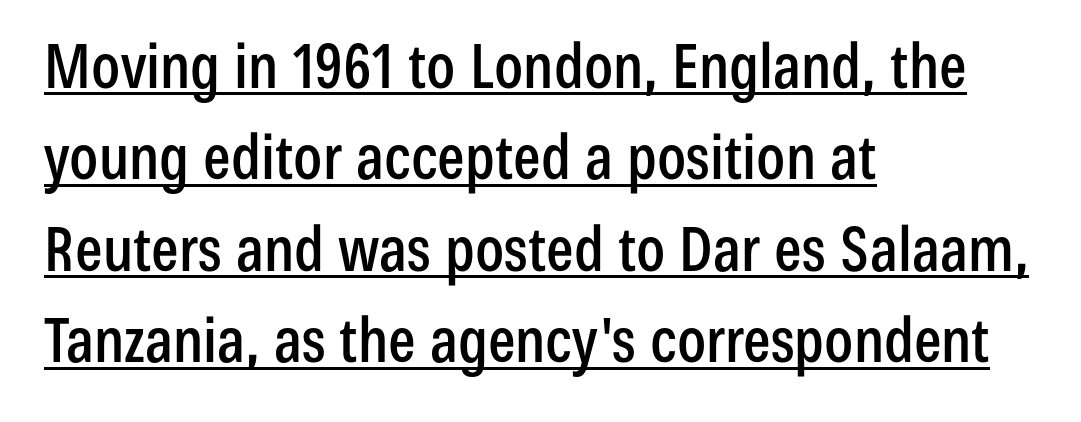
The image shows 61 px condensed sans-serif type, upright; set left-aligned, normal line spacing (1.5x), normal letter spacing, underlined; low stroke contrast and a medium x-height.
